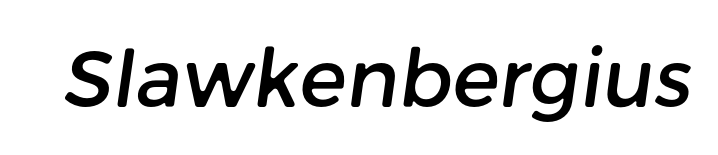
Q: Is the typeface a serif or a sans-serif typeface? A: Sans-serif.
Q: Is the text underlined? A: No.
Q: Is the spacing between letters normal or unusually wide? A: Normal.
Q: Width (condensed, normal, or wide)? A: Normal.
Q: Stroke contrast? A: Low.
Q: x-height? A: Medium.
Q: Monospaced? A: No.
